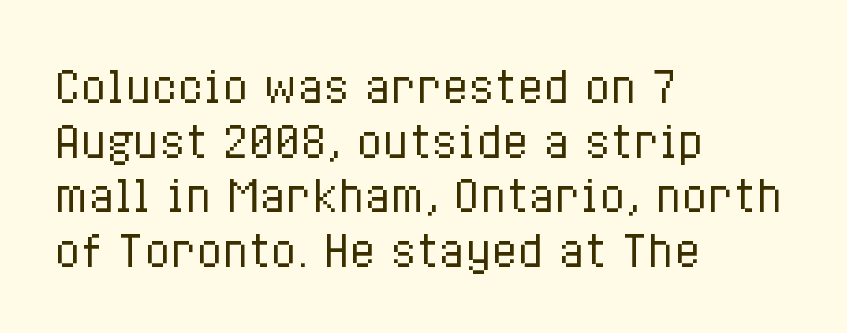
The image shows 43 px regular-weight, condensed type, upright; set left-aligned, normal line spacing (1.27x), normal letter spacing, not underlined; low stroke contrast and a medium x-height.
